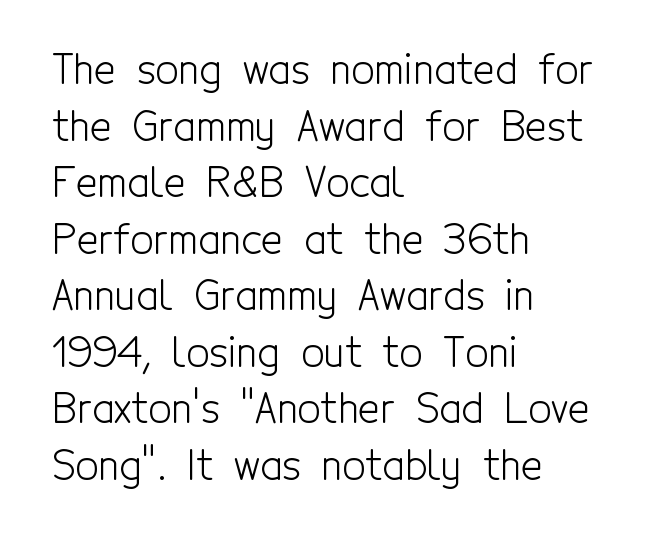
The image shows 41 px light, condensed sans-serif type, upright; set left-aligned, normal line spacing (1.38x), normal letter spacing, not underlined; a medium x-height.
